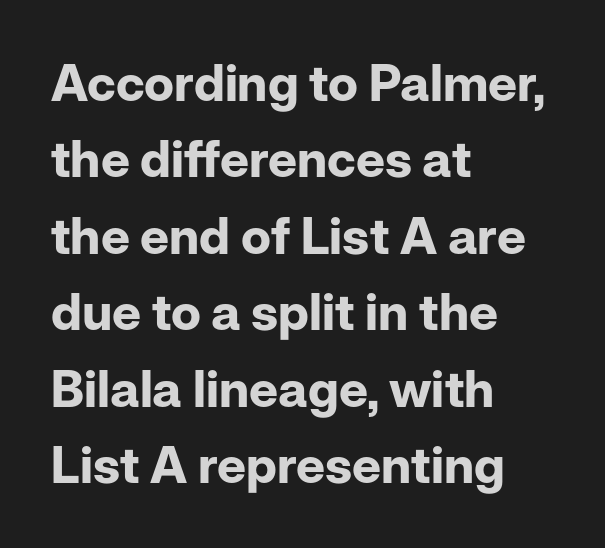
The image shows 51 px bold sans-serif type, upright; set left-aligned, normal line spacing (1.5x), normal letter spacing, not underlined; low stroke contrast and a medium x-height.
